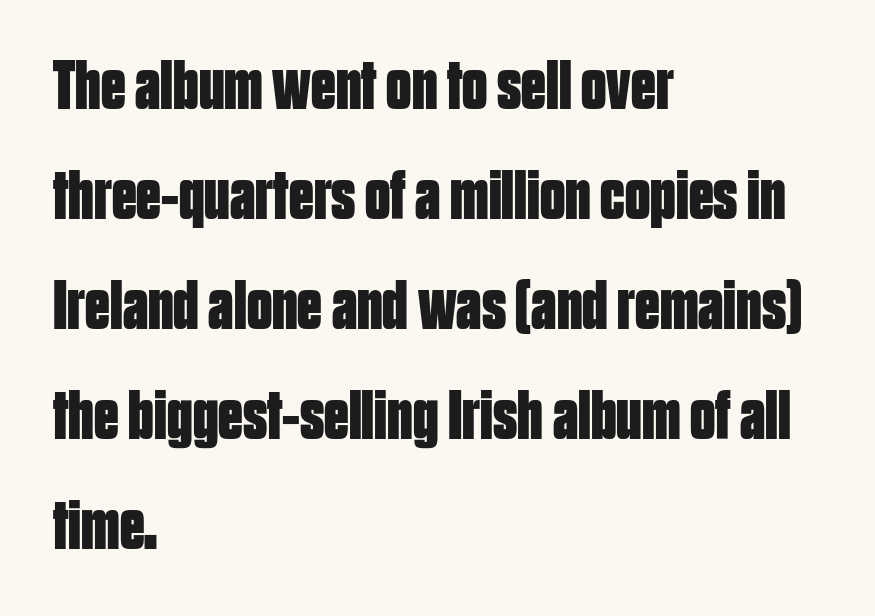
{"serif": "no", "italic": "no", "bold": "yes", "weight": "bold", "width": "condensed", "stroke_contrast": "low", "x_height": "large", "monospaced": "no", "underline": "no", "align": "left", "line_spacing": "normal", "line_spacing_ratio": 1.57, "letter_spacing": "normal", "letter_spacing_em": 0.0, "glyph_px": 70}
